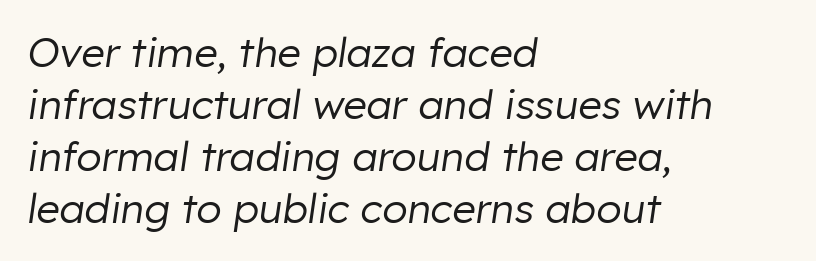
{"italic": "yes", "lean": "right", "slant_degrees": 8, "bold": "no", "weight": "regular", "width": "normal", "stroke_contrast": "low", "x_height": "medium", "monospaced": "no", "underline": "no", "align": "left", "line_spacing": "normal", "line_spacing_ratio": 1.27, "letter_spacing": "normal", "letter_spacing_em": 0.0, "glyph_px": 41}
